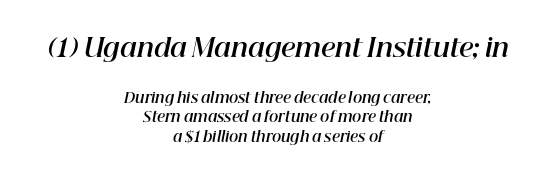
Q: Is the text bold? A: Yes.
Q: Is the text italic (slanted)? A: Yes, it leans right by about 12 degrees.
Q: Is the text underlined? A: No.
Q: How is the paragraph aligned? A: Centered.
Q: Is the spacing between letters normal or unusually wide? A: Normal.
Q: Is the spacing between lines tight, normal or loose? A: Normal.
Q: Which block of text is set in a larger size, the first (top) or the second (bottom)? A: The first (top) one.
